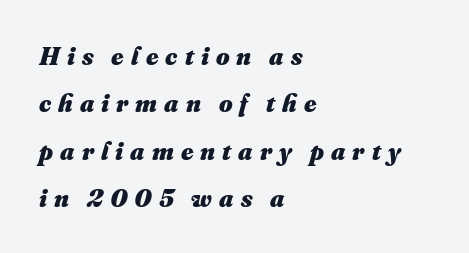
Q: Is the text bold? A: Yes.
Q: Is the text underlined? A: No.
Q: How is the paragraph aligned? A: Left-aligned.
Q: Is the spacing between letters normal or unusually wide? A: Unusually wide.
